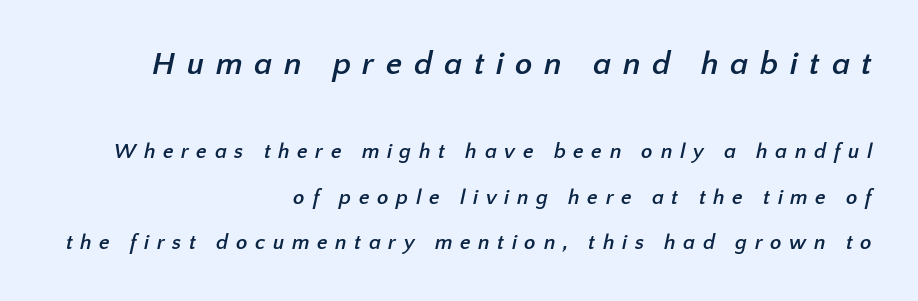
Descenders hang freely into open space. In terms of letterspacing, this is a distinctly airy, spread setting. The designer gave the opening block more size than the closing block. Spacing verdict: proportional, widths tailored to each character. The typeface chosen for these lines omits serifs. Widely set lines give the paragraph a tall, airy silhouette.
